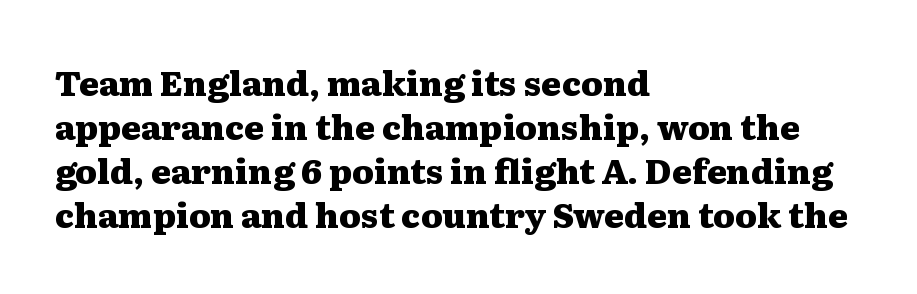
Rendered with straight, roman letterforms. Look at the stroke-to-counter ratio: heavy, a bold. A normal amount of white space separates one row of letters from the next. In terms of letterspacing, this is plain default setting. Spacing verdict: proportional, widths tailored to each character. The designer went with a serif here, giving each stem small feet.
